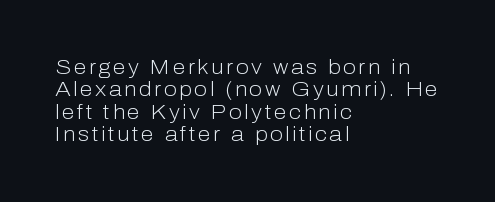
The image shows 21 px text type, upright; set left-aligned, tight line spacing (1.07x), not underlined.
